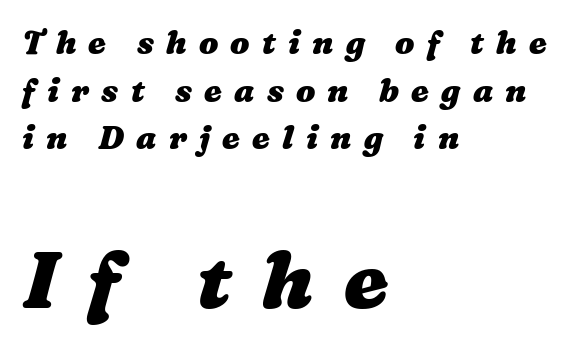
Q: Is the text bold? A: Yes.
Q: Is the text underlined? A: No.
Q: How is the paragraph aligned? A: Left-aligned.
Q: Is the spacing between letters normal or unusually wide? A: Unusually wide.
Q: Is the spacing between lines tight, normal or loose? A: Normal.
Q: Which block of text is set in a larger size, the first (top) or the second (bottom)? A: The second (bottom) one.
Q: Width (condensed, normal, or wide)? A: Wide.
Q: Stroke contrast? A: Medium.
Q: x-height? A: Medium.
Q: Monospaced? A: No.
